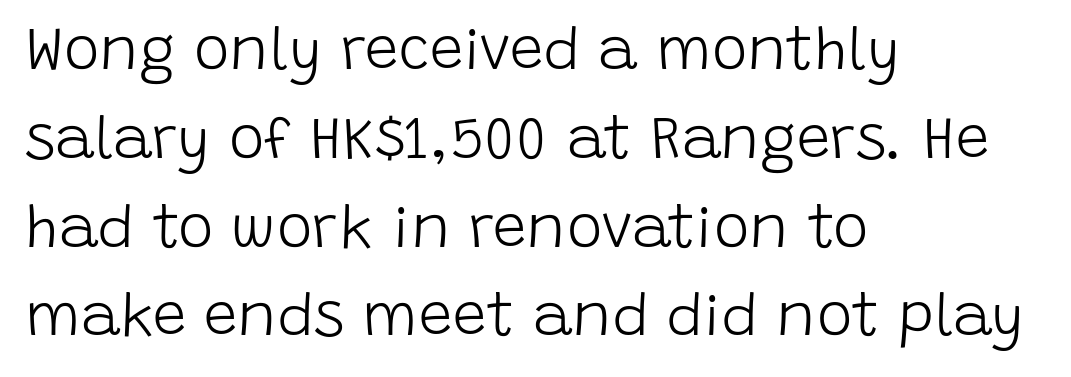
The image shows 60 px light sans-serif type, upright; set left-aligned, normal line spacing (1.48x), normal letter spacing, not underlined; low stroke contrast and a large x-height.
